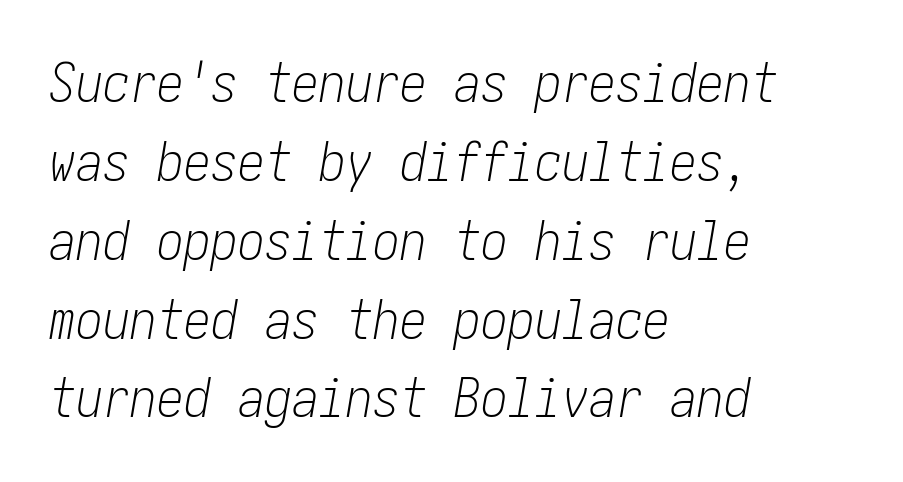
The image shows 54 px light, condensed type, italic (leaning right); set left-aligned, normal line spacing (1.46x), normal letter spacing, not underlined; low stroke contrast and a medium x-height.
